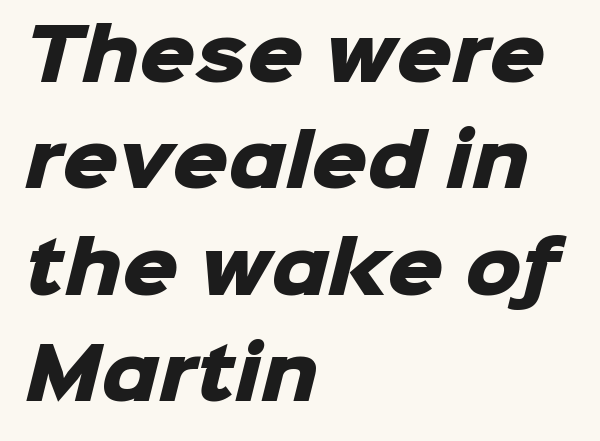
The image shows 70 px heavy sans-serif type; set left-aligned, normal line spacing (1.52x), normal letter spacing, not underlined; low stroke contrast and a medium x-height.
